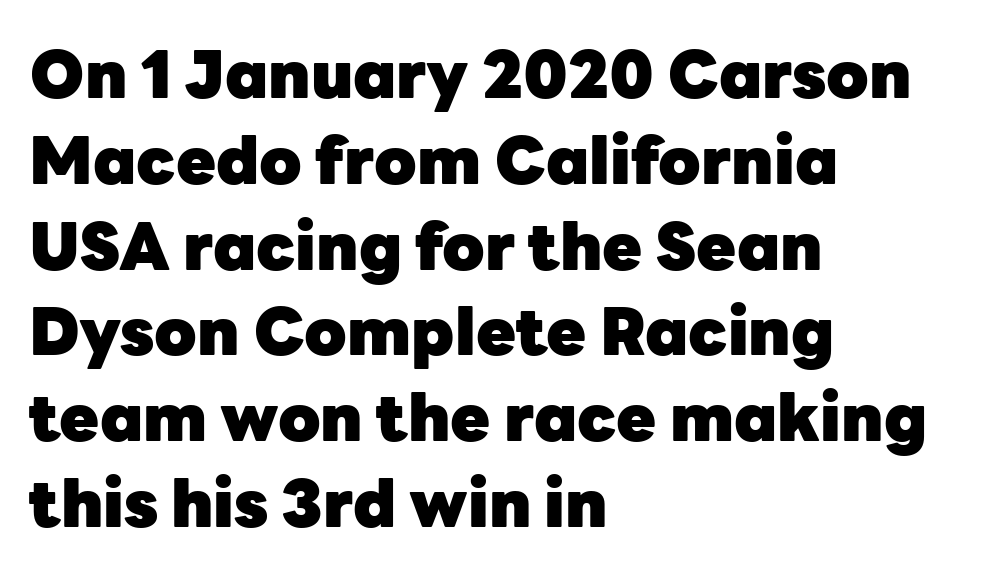
Q: Is the text bold? A: Yes.
Q: Is the text italic (slanted)? A: No, it is upright.
Q: Is the typeface a serif or a sans-serif typeface? A: Sans-serif.
Q: Is the text underlined? A: No.
Q: How is the paragraph aligned? A: Left-aligned.
Q: Is the spacing between letters normal or unusually wide? A: Normal.
Q: Is the spacing between lines tight, normal or loose? A: Normal.
Q: Width (condensed, normal, or wide)? A: Normal.
Q: Stroke contrast? A: Low.
Q: x-height? A: Medium.
Q: Monospaced? A: No.
